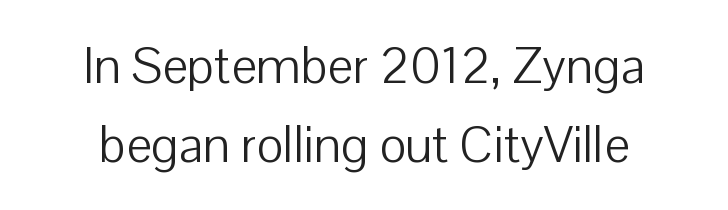
{"serif": "no", "italic": "no", "bold": "no", "weight": "light", "width": "normal", "stroke_contrast": "low", "x_height": "medium", "monospaced": "no", "underline": "no", "align": "center", "line_spacing": "normal", "line_spacing_ratio": 1.55, "letter_spacing": "normal", "letter_spacing_em": 0.0, "glyph_px": 51}
